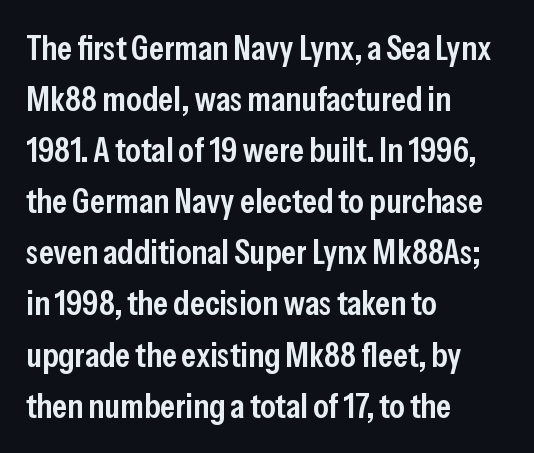
Style check: upright. These lines are set flush left with a ragged right edge. The line texture is even and compact thanks to regular tracking. Lines of text with bare space underneath. Think of a printed novel: that variable character pitch is what you see here.
